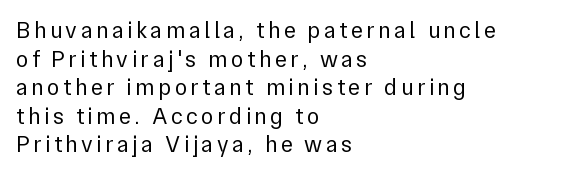
Q: Is the text bold? A: No.
Q: Is the text italic (slanted)? A: No, it is upright.
Q: Is the text underlined? A: No.
Q: How is the paragraph aligned? A: Left-aligned.
